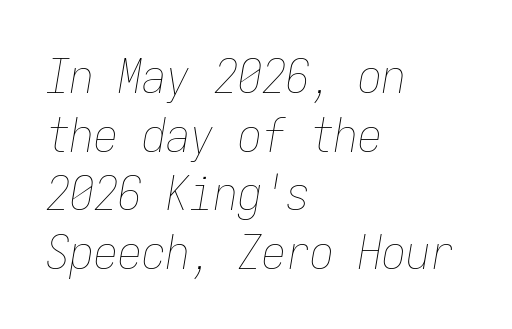
The image shows 48 px thin, condensed type, italic (leaning right), monospaced; set left-aligned, line spacing 1.22x, normal letter spacing, not underlined; low stroke contrast and a medium x-height.
